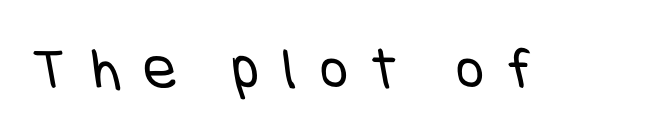
Q: Is the text bold? A: No.
Q: Is the typeface a serif or a sans-serif typeface? A: Sans-serif.
Q: Is the text underlined? A: No.
Q: Is the spacing between letters normal or unusually wide? A: Unusually wide.
Q: Width (condensed, normal, or wide)? A: Condensed.
Q: Stroke contrast? A: Low.
Q: x-height? A: Large.
